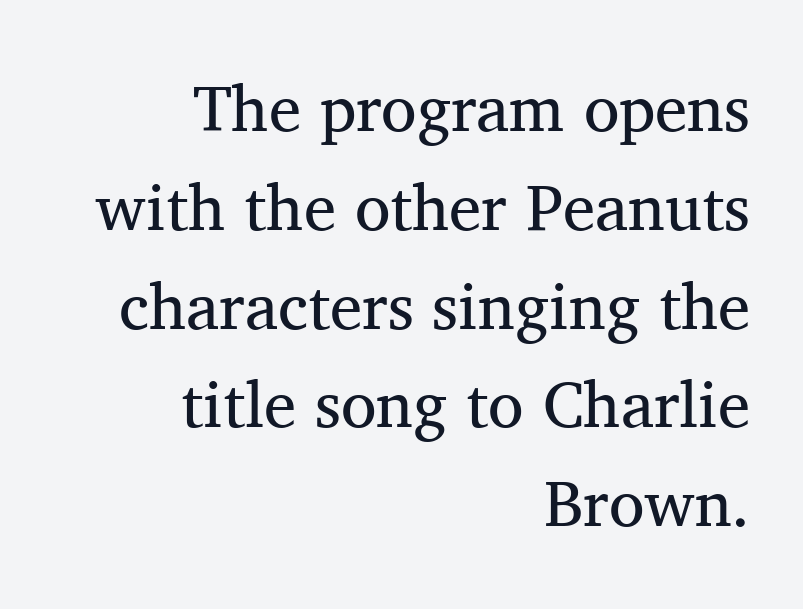
The image shows 65 px regular-weight serif type, upright; set right-aligned, normal line spacing (1.52x), normal letter spacing, not underlined; medium stroke contrast and a medium x-height.
